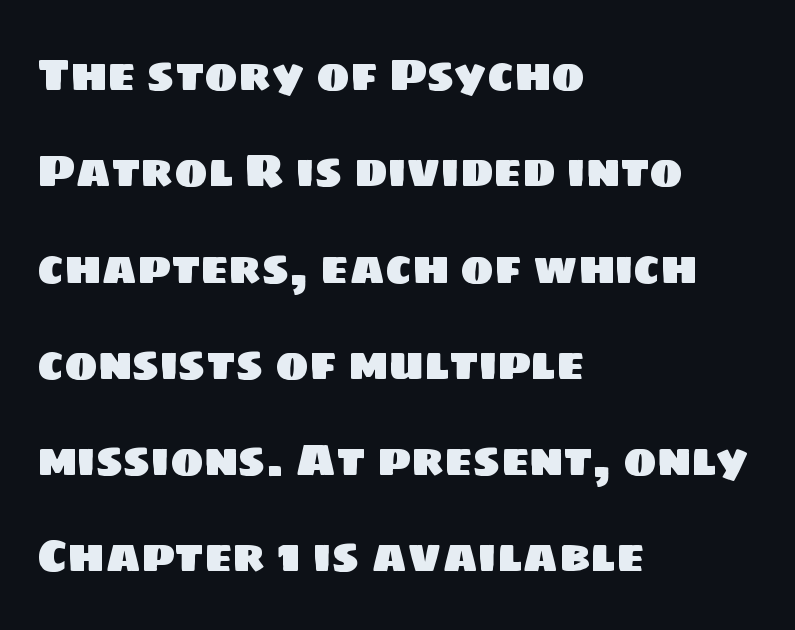
{"serif": "no", "width": "normal", "stroke_contrast": "low", "x_height": "large", "monospaced": "no", "underline": "no", "align": "left", "line_spacing": "loose", "line_spacing_ratio": 2.14, "letter_spacing": "normal", "letter_spacing_em": 0.0, "glyph_px": 45}
